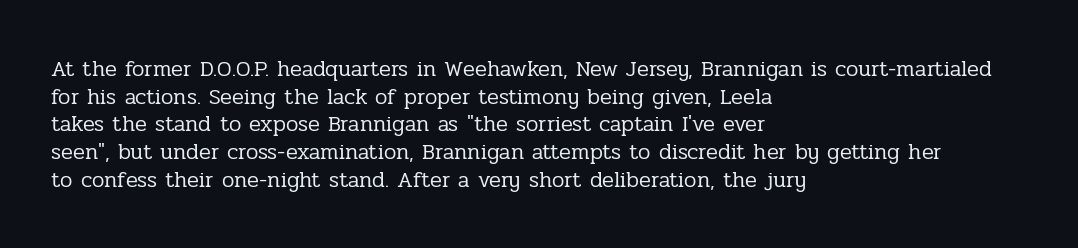
The image shows 22 px text type, upright; set left-aligned, normal line spacing (1.26x), normal letter spacing, not underlined.
